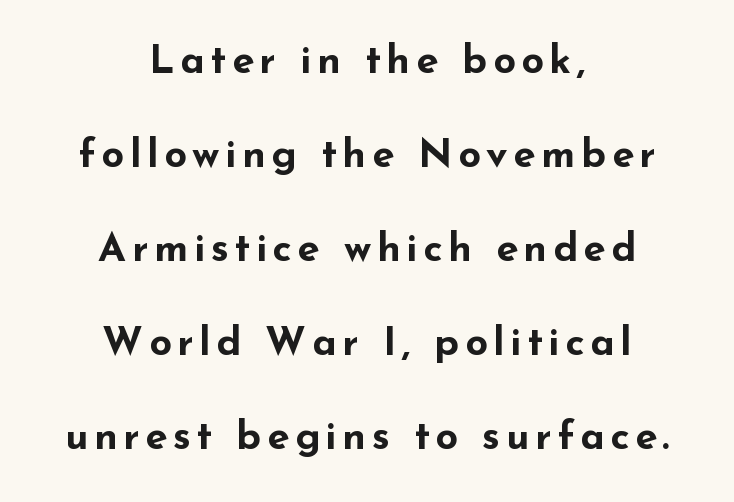
{"serif": "no", "italic": "no", "bold": "yes", "weight": "bold", "width": "wide", "stroke_contrast": "low", "x_height": "small", "monospaced": "no", "underline": "no", "align": "center", "line_spacing": "loose", "line_spacing_ratio": 2.35, "glyph_px": 40}
